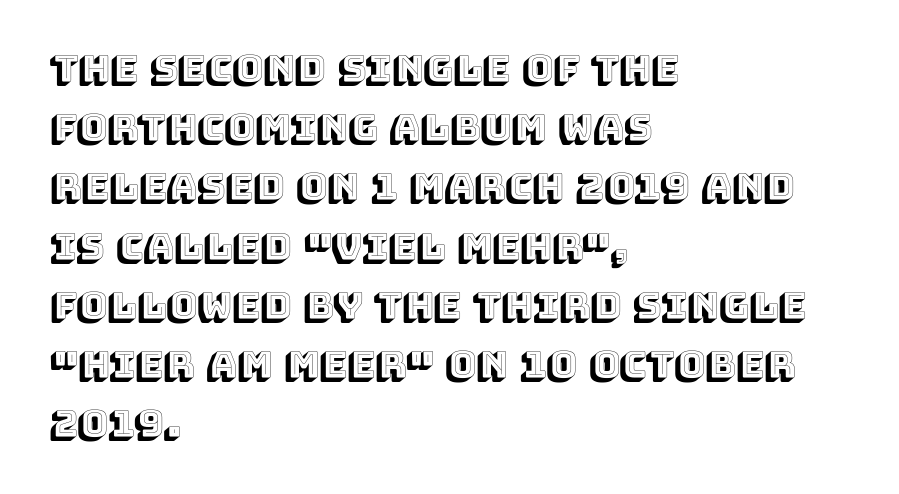
{"italic": "no", "width": "normal", "x_height": "large", "monospaced": "no", "underline": "no", "align": "left", "line_spacing": "normal", "line_spacing_ratio": 1.6, "letter_spacing": "normal", "letter_spacing_em": 0.0, "glyph_px": 37}
